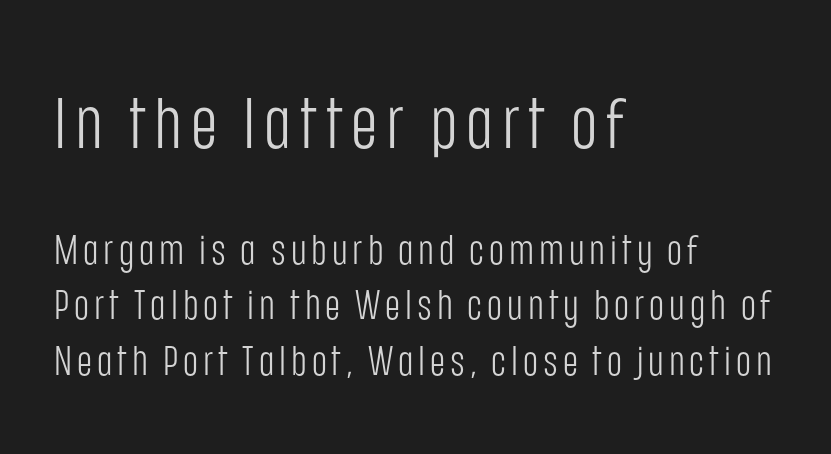
{"serif": "no", "italic": "no", "bold": "no", "weight": "light", "width": "condensed", "stroke_contrast": "low", "x_height": "large", "monospaced": "no", "underline": "no", "align": "left", "line_spacing": "normal", "line_spacing_ratio": 1.36, "larger_block": "first", "size_ratio": 1.76, "glyph_px": 72}
